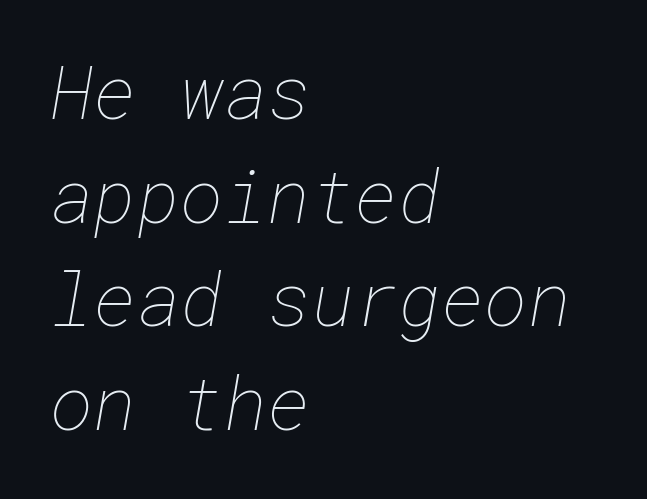
{"bold": "no", "weight": "thin", "width": "normal", "stroke_contrast": "low", "x_height": "medium", "underline": "no", "align": "left", "line_spacing": "normal", "line_spacing_ratio": 1.4, "letter_spacing": "normal", "letter_spacing_em": 0.0, "glyph_px": 74}
